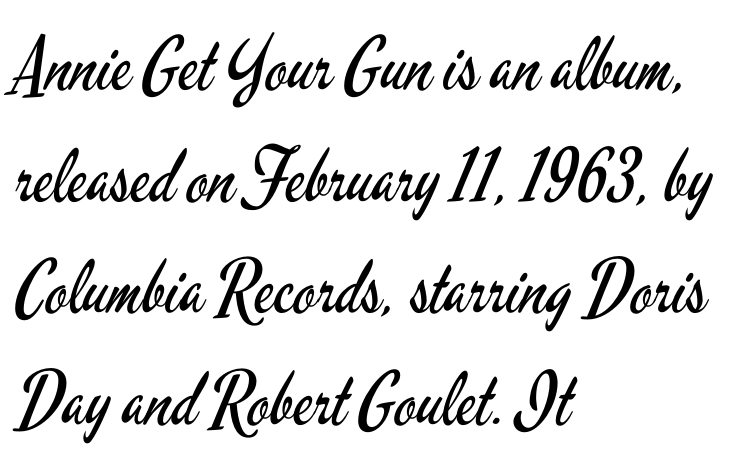
The image shows 73 px regular-weight, condensed sans-serif type; set left-aligned, normal line spacing (1.53x), normal letter spacing, not underlined; low stroke contrast and a small x-height.
